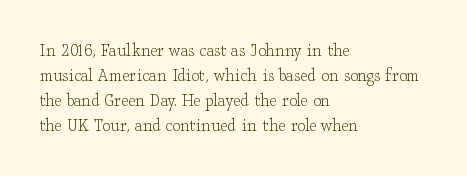
{"italic": "no", "bold": "no", "underline": "no", "align": "left", "line_spacing": "normal", "line_spacing_ratio": 1.25, "letter_spacing": "normal", "letter_spacing_em": 0.0, "glyph_px": 20}
